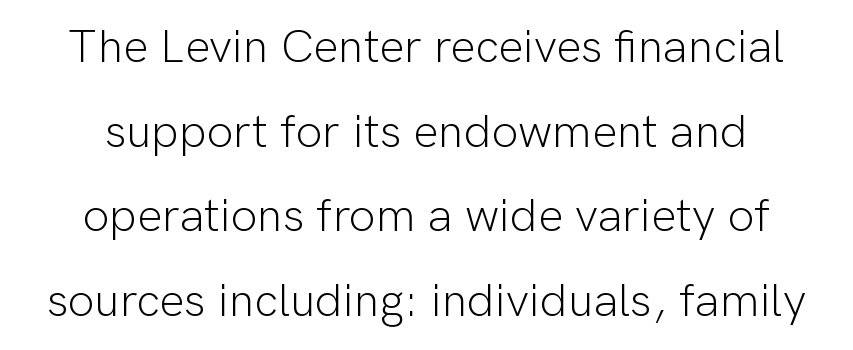
{"serif": "no", "italic": "no", "bold": "no", "weight": "light", "width": "normal", "stroke_contrast": "low", "x_height": "medium", "monospaced": "no", "underline": "no", "align": "center", "line_spacing_ratio": 1.8, "letter_spacing": "normal", "letter_spacing_em": 0.0, "glyph_px": 47}
